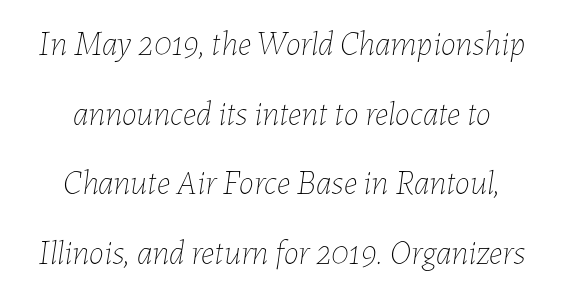
Q: Is the text bold? A: No.
Q: Is the text italic (slanted)? A: Yes, it leans right by about 7 degrees.
Q: Is the text underlined? A: No.
Q: How is the paragraph aligned? A: Centered.
Q: Is the spacing between letters normal or unusually wide? A: Normal.
Q: Is the spacing between lines tight, normal or loose? A: Loose.
Q: Width (condensed, normal, or wide)? A: Normal.
Q: Stroke contrast? A: Low.
Q: x-height? A: Medium.
Q: Monospaced? A: No.
